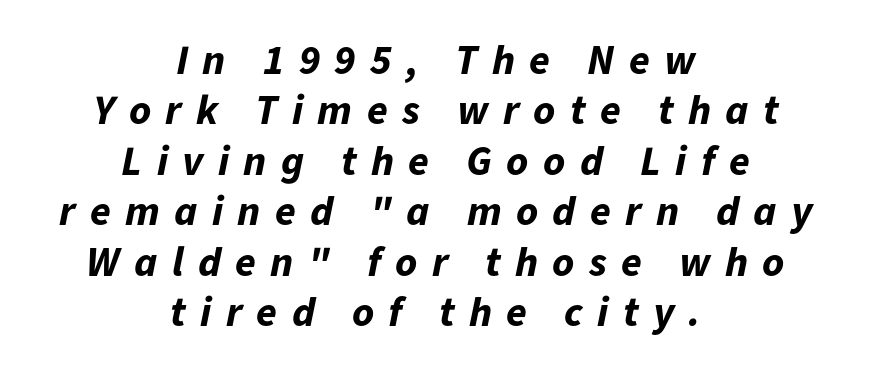
Q: Is the text bold? A: Yes.
Q: Is the text italic (slanted)? A: Yes, it leans right by about 11 degrees.
Q: Is the text underlined? A: No.
Q: How is the paragraph aligned? A: Centered.
Q: Is the spacing between letters normal or unusually wide? A: Unusually wide.
Q: Width (condensed, normal, or wide)? A: Normal.
Q: Stroke contrast? A: Low.
Q: x-height? A: Medium.
Q: Monospaced? A: No.
